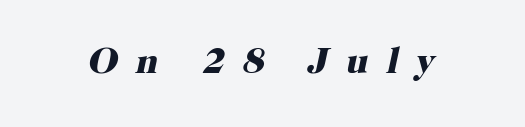
Yep, that's italic — everything's leaning. Serifs: yes, visible at the terminals of the letterforms. Does extra space separate the letters? Yes, quite a lot of it. Varying glyph widths throughout — classic text-font behaviour. The foot of each line stays bare and open. In terms of weight, the rendering is a true, heavy bold.
